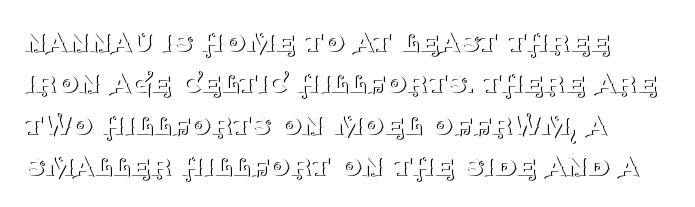
Q: Is the text bold? A: No.
Q: Is the text italic (slanted)? A: No, it is upright.
Q: Is the typeface a serif or a sans-serif typeface? A: Serif.
Q: Is the text underlined? A: No.
Q: How is the paragraph aligned? A: Left-aligned.
Q: Is the spacing between letters normal or unusually wide? A: Normal.
Q: Width (condensed, normal, or wide)? A: Normal.
Q: Stroke contrast? A: Medium.
Q: x-height? A: Large.
Q: Monospaced? A: No.
